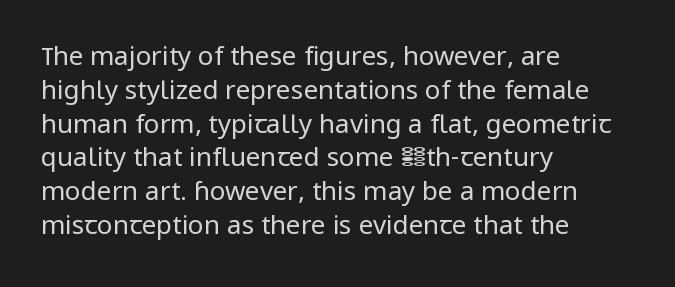
The image shows 26 px text type, upright; set left-aligned, normal line spacing (1.3x), normal letter spacing, not underlined.
